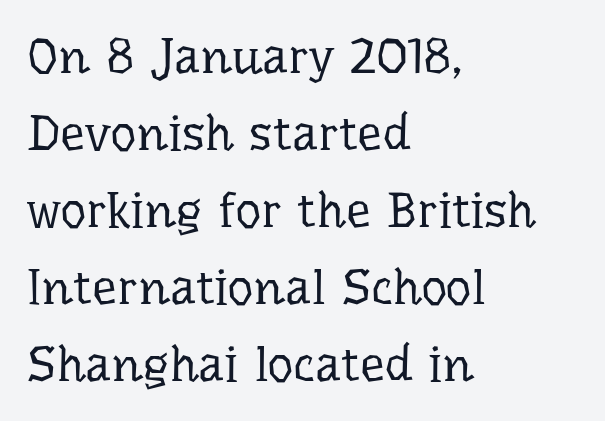
The image shows 50 px regular-weight serif type, upright; set left-aligned, normal line spacing (1.54x), normal letter spacing, not underlined; low stroke contrast and a medium x-height.
